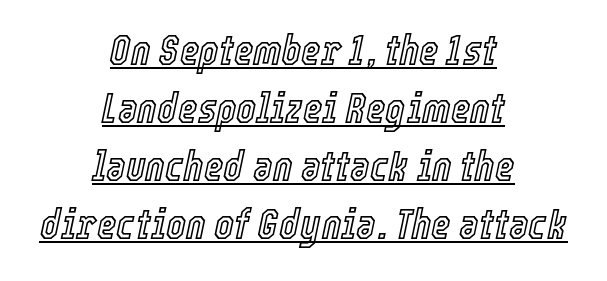
The image shows 42 px condensed type, italic (leaning right); set centered, normal line spacing (1.38x), normal letter spacing, underlined; a medium x-height.
